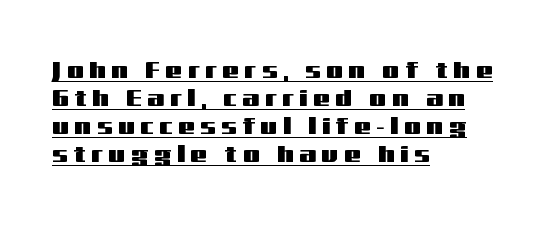
Q: Is the text italic (slanted)? A: No, it is upright.
Q: Is the text underlined? A: Yes.
Q: How is the paragraph aligned? A: Left-aligned.
Q: Is the spacing between letters normal or unusually wide? A: Unusually wide.
